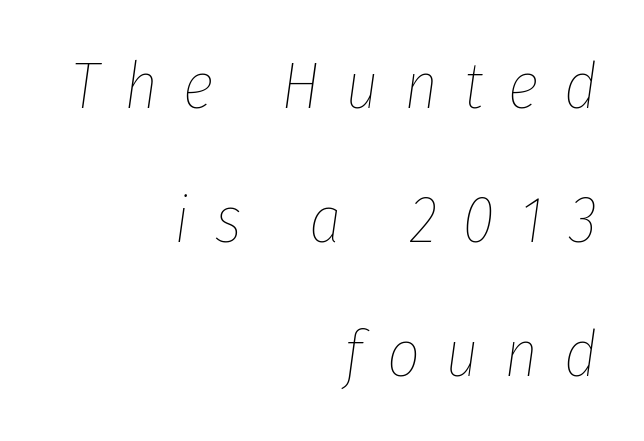
This sample trades compactness for vertical openness between lines. The letters advance in unequal steps, a hallmark of proportional type. The letters are slanted; this is an italic face. These glyphs show unthickened strokes, regular width or finer.
